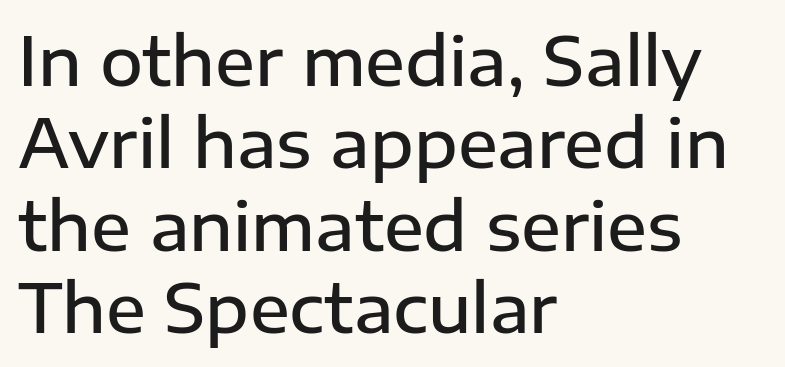
Q: Is the text bold? A: Semi-bold.
Q: Is the text italic (slanted)? A: No, it is upright.
Q: Is the typeface a serif or a sans-serif typeface? A: Sans-serif.
Q: Is the text underlined? A: No.
Q: How is the paragraph aligned? A: Left-aligned.
Q: Is the spacing between letters normal or unusually wide? A: Normal.
Q: Is the spacing between lines tight, normal or loose? A: Normal.
Q: Width (condensed, normal, or wide)? A: Normal.
Q: Stroke contrast? A: Low.
Q: x-height? A: Medium.
Q: Monospaced? A: No.
